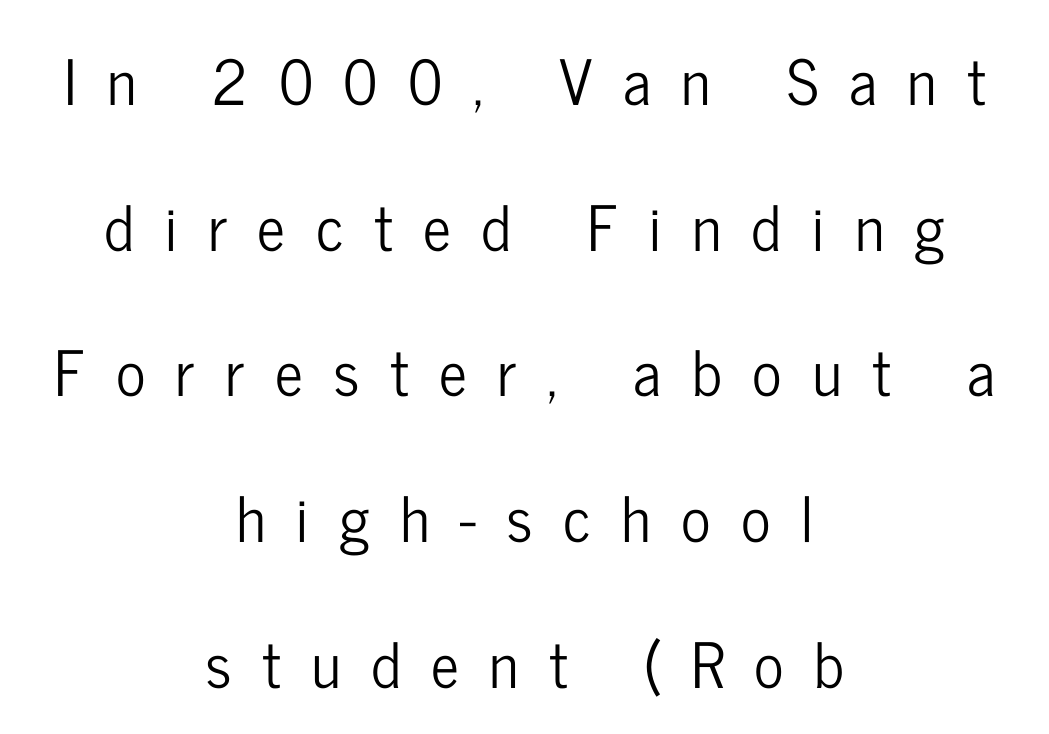
The image shows 62 px condensed sans-serif type, upright; set centered, loose line spacing (2.35x), unusually wide letter spacing (+0.49 em), not underlined; low stroke contrast and a medium x-height.
